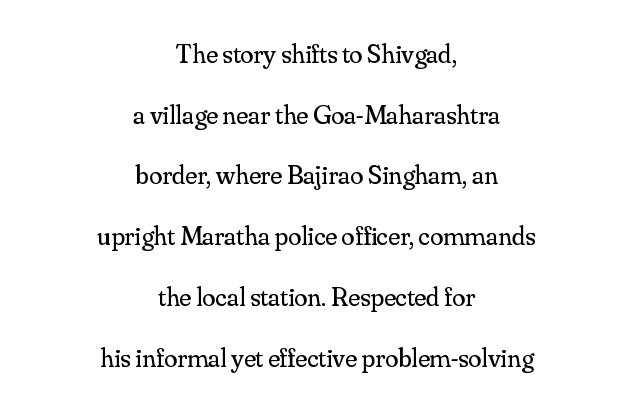
The image shows 27 px text type, upright; set centered, loose line spacing (2.25x), normal letter spacing, not underlined.
